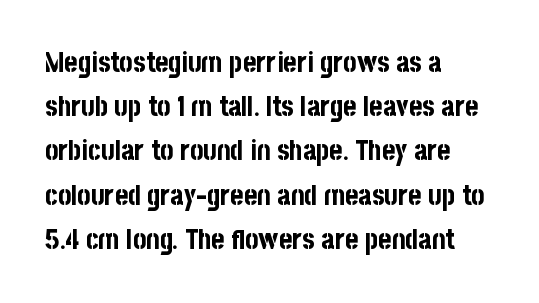
The image shows 28 px bold, condensed sans-serif type, upright; set left-aligned, normal line spacing (1.58x), normal letter spacing, not underlined; low stroke contrast and a large x-height.
